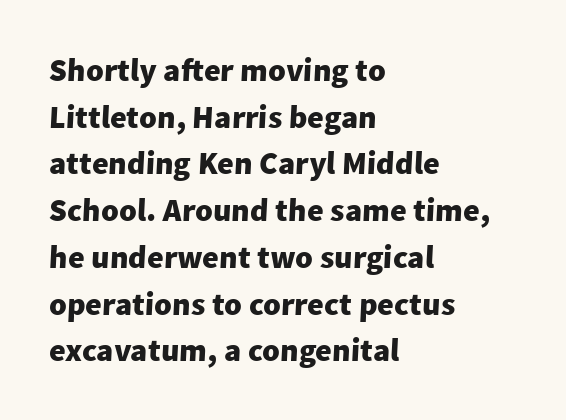
Here the designer chose a conventional face with non-uniform glyph widths. Nope, no serifs anywhere on these letters. The letters sit at their default tracking, neither squeezed nor spread. Vertically, the passage feels balanced, rows spaced as you'd expect. The rag falls on the right side of this text block. The characters look thick and weighty, a clear bold.
